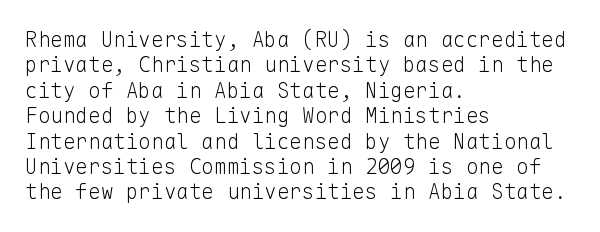
{"italic": "no", "bold": "no", "underline": "no", "align": "left", "line_spacing_ratio": 1.21, "letter_spacing": "normal", "letter_spacing_em": 0.0, "glyph_px": 21}
